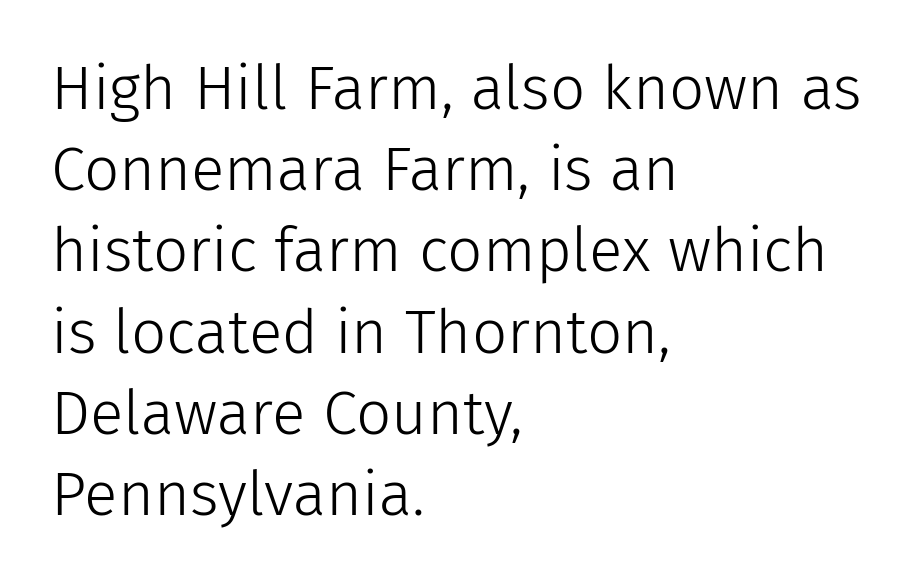
Beneath every word, the page is bare. These lines are rendered in a variable-pitch font. In terms of posture, this sample is upright. The letters sit at their default tracking, neither squeezed nor spread. Weight: in the light-to-regular range. Casual observation: everything's shoved over to the left.
